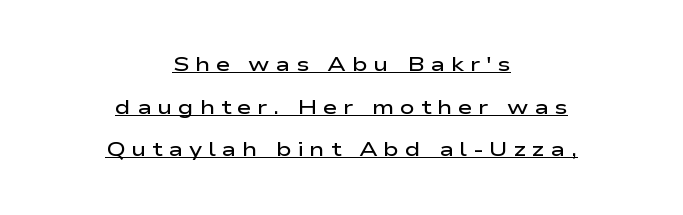
The image shows 20 px text type, upright; set centered, loose line spacing (2.13x), unusually wide letter spacing (+0.28 em), underlined.
